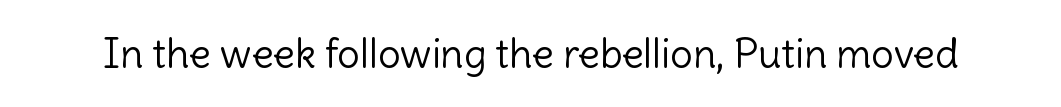
{"serif": "no", "italic": "no", "bold": "no", "weight": "light", "width": "normal", "x_height": "medium", "monospaced": "no", "underline": "no", "letter_spacing": "normal", "letter_spacing_em": 0.0, "glyph_px": 40}
